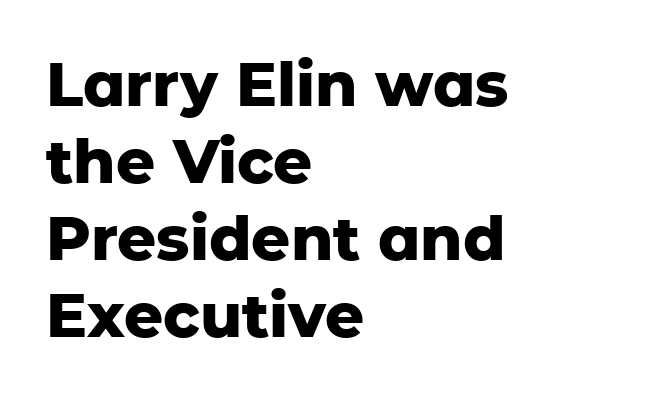
Q: Is the text bold? A: Yes.
Q: Is the text italic (slanted)? A: No, it is upright.
Q: Is the typeface a serif or a sans-serif typeface? A: Sans-serif.
Q: Is the text underlined? A: No.
Q: How is the paragraph aligned? A: Left-aligned.
Q: Is the spacing between letters normal or unusually wide? A: Normal.
Q: Is the spacing between lines tight, normal or loose? A: Normal.
Q: Width (condensed, normal, or wide)? A: Normal.
Q: Stroke contrast? A: Low.
Q: x-height? A: Medium.
Q: Monospaced? A: No.
